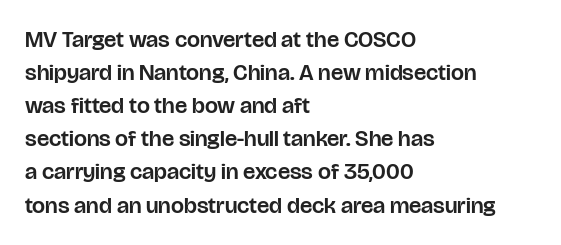
Q: Is the text italic (slanted)? A: No, it is upright.
Q: Is the text underlined? A: No.
Q: How is the paragraph aligned? A: Left-aligned.
Q: Is the spacing between letters normal or unusually wide? A: Normal.
Q: Is the spacing between lines tight, normal or loose? A: Normal.
